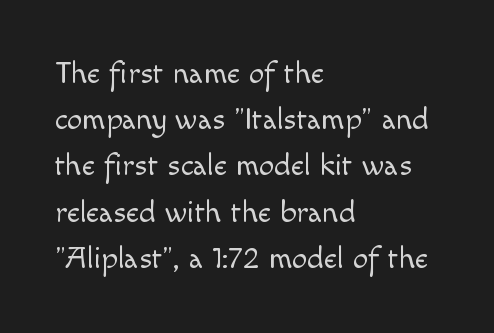
Think of a printed novel: that variable character pitch is what you see here. The font family rendered here belongs to the sans-serif group. Nobody drew a line under any word here. Style check: upright. The font is comparable to plain body text, perhaps lighter.
